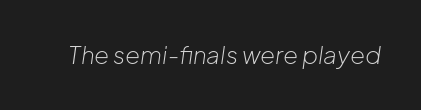
The image shows 24 px text type, italic (leaning right); set normal letter spacing, not underlined.
